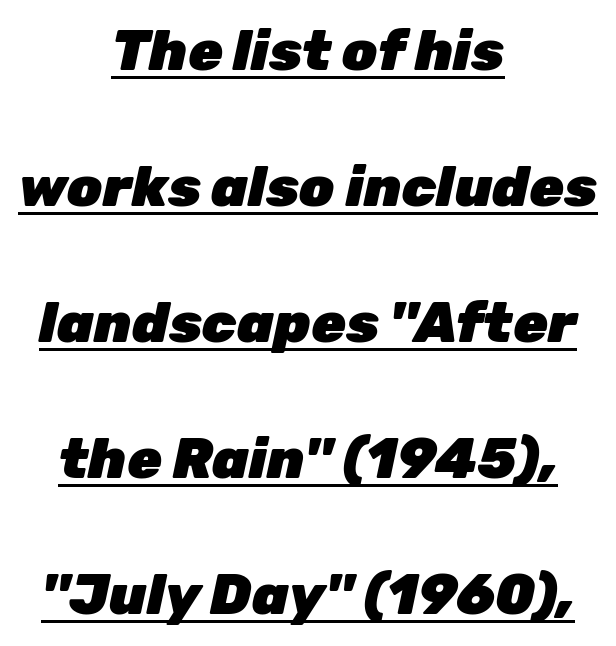
{"italic": "yes", "lean": "right", "slant_degrees": 12, "bold": "yes", "weight": "heavy", "width": "normal", "stroke_contrast": "low", "x_height": "medium", "monospaced": "no", "underline": "yes", "align": "center", "line_spacing": "loose", "line_spacing_ratio": 2.43, "letter_spacing": "normal", "letter_spacing_em": 0.0, "glyph_px": 56}
